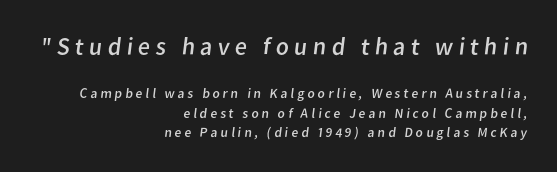
Where is the straight margin? On the right. Stem width sits at or under what a default text font uses. Any mark beneath the type? The region is blank. Words appear elongated and porous because spacing is wide. Does the bottom block carry the larger type? No, the top block does.
